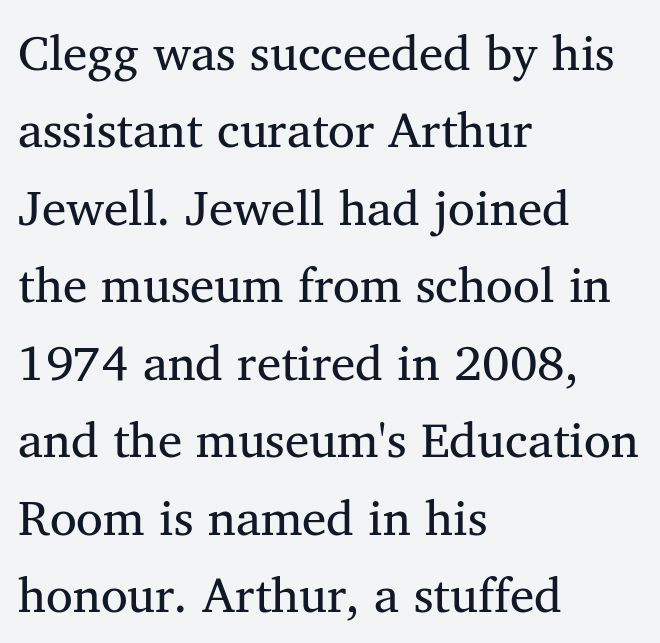
The zone under the glyphs is completely vacant. Leading matches the norm, producing a regular column. The compositor pushed each line to the left boundary. Every stem runs plumb, perpendicular to the baseline. I'd call this a serif setting — the letters wear small feet. The letters advance in unequal steps, a hallmark of proportional type.
